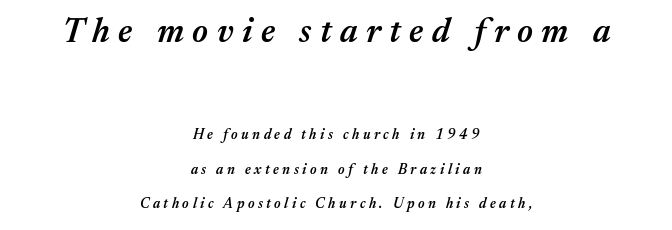
The image shows 34 px semibold type, italic (leaning right); set centered, loose line spacing (2.47x), unusually wide letter spacing (+0.25 em), not underlined; the first (top) block is 2.43x larger; medium stroke contrast and a medium x-height.
